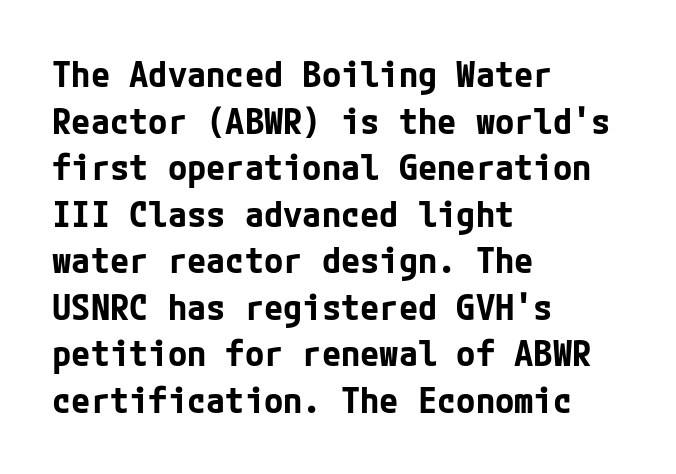
Q: Is the text bold? A: Yes.
Q: Is the text italic (slanted)? A: No, it is upright.
Q: Is the typeface a serif or a sans-serif typeface? A: Sans-serif.
Q: Is the text underlined? A: No.
Q: How is the paragraph aligned? A: Left-aligned.
Q: Is the spacing between letters normal or unusually wide? A: Normal.
Q: Is the spacing between lines tight, normal or loose? A: Normal.
Q: Width (condensed, normal, or wide)? A: Normal.
Q: Stroke contrast? A: Low.
Q: x-height? A: Medium.
